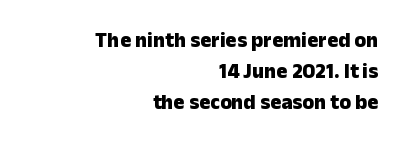
The image shows 21 px bold type, upright; set right-aligned, normal line spacing (1.48x), normal letter spacing, not underlined.
